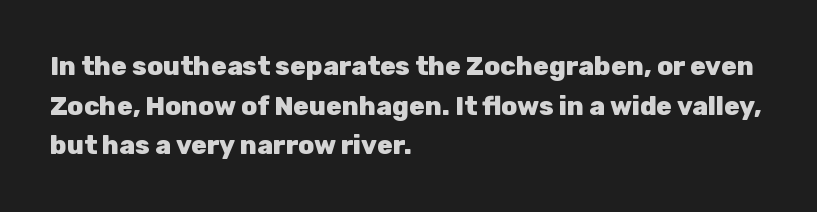
Q: Is the text bold? A: Yes.
Q: Is the text italic (slanted)? A: No, it is upright.
Q: Is the text underlined? A: No.
Q: How is the paragraph aligned? A: Left-aligned.
Q: Is the spacing between letters normal or unusually wide? A: Normal.
Q: Is the spacing between lines tight, normal or loose? A: Normal.
